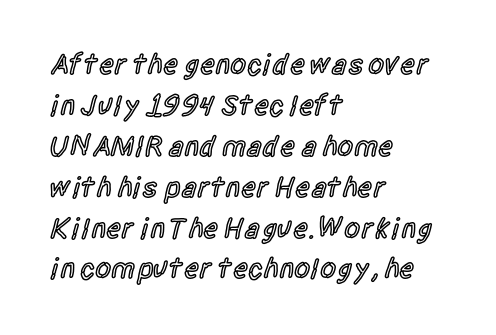
Q: Is the text bold? A: Semi-bold.
Q: Is the text italic (slanted)? A: Yes.
Q: Is the typeface a serif or a sans-serif typeface? A: Sans-serif.
Q: Is the text underlined? A: No.
Q: How is the paragraph aligned? A: Left-aligned.
Q: Is the spacing between letters normal or unusually wide? A: Normal.
Q: Is the spacing between lines tight, normal or loose? A: Normal.
Q: Width (condensed, normal, or wide)? A: Condensed.
Q: x-height? A: Large.
Q: Monospaced? A: No.
